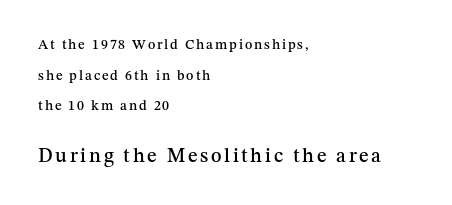
A clean baseline with only descenders dipping below it. If you squint, the bottom block still reads clearly — it's the larger of the two. Italic: no, the glyphs are upright roman. These lines stack with their left ends in a neat column. Line spacing here is loose.
